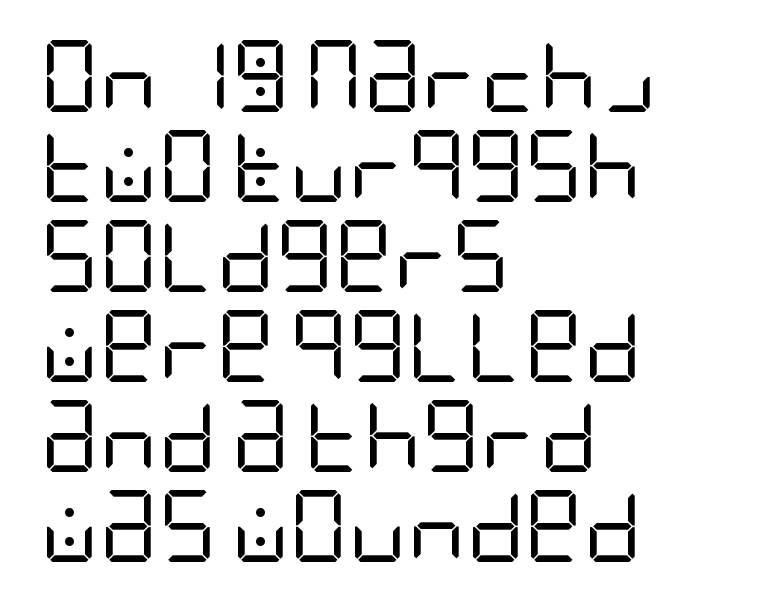
The image shows 72 px regular-weight, condensed sans-serif type, upright; set left-aligned, normal line spacing (1.25x), normal letter spacing, not underlined; low stroke contrast and a large x-height.
